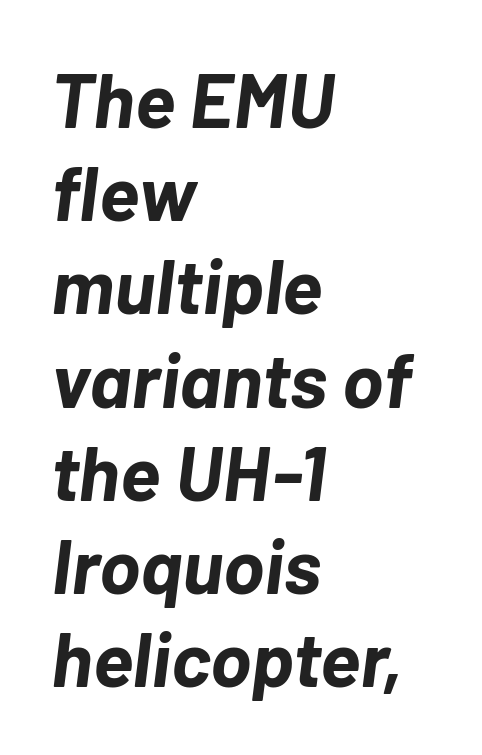
The ragged edge is on the right, which tells us the setting is flush left. The passage shown is emphatically bold. The passage shown leans; its letterforms are oblique. Observe the ordinary spacing: letters are neighbours, not strangers.
